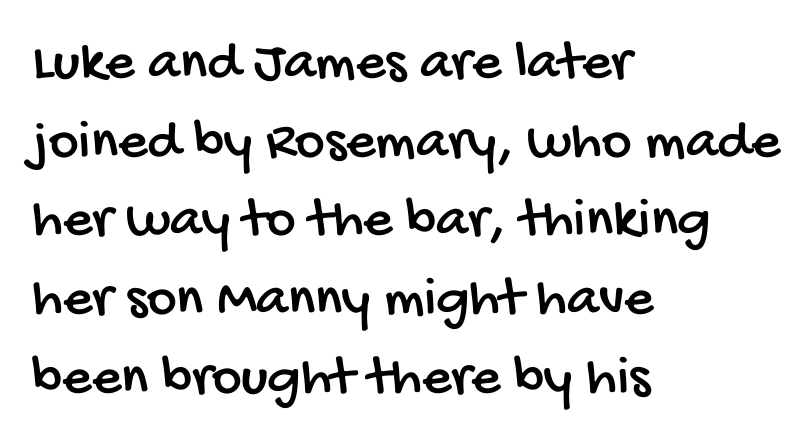
How would I describe the line gaps? Plain and ordinary. Grotesque or geometric, the face here clearly has no serifs. Standard letterfit; no display-style spreading of the glyphs. Note the varied advance widths — an 'i' is clearly narrower than an 'm'. The passage is arranged the way most books set body copy — flush left.
